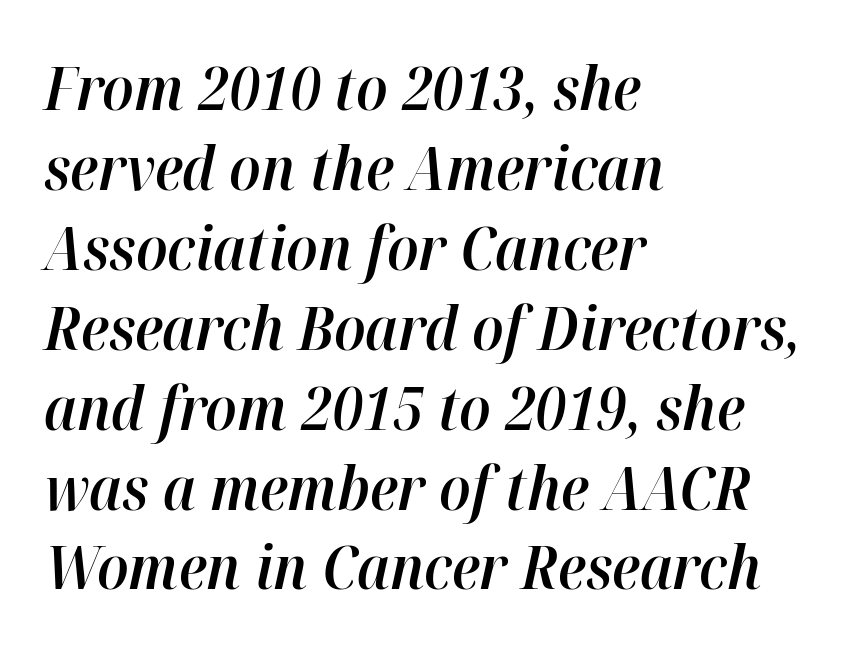
The image shows 61 px semibold type, italic (leaning right); set left-aligned, normal line spacing (1.31x), normal letter spacing, not underlined; high stroke contrast and a medium x-height.
